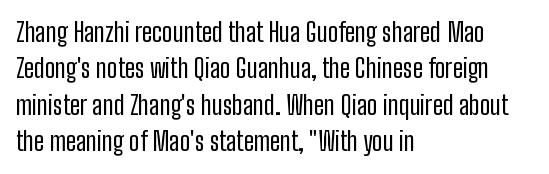
{"italic": "no", "bold": "no", "underline": "no", "align": "left", "line_spacing": "normal", "line_spacing_ratio": 1.4, "letter_spacing": "normal", "letter_spacing_em": 0.0, "glyph_px": 26}
